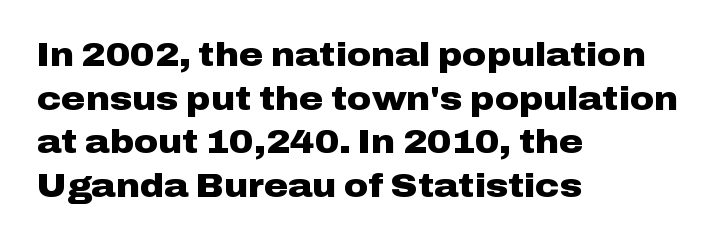
{"serif": "no", "italic": "no", "bold": "yes", "weight": "heavy", "width": "wide", "stroke_contrast": "low", "x_height": "medium", "monospaced": "no", "underline": "no", "align": "left", "line_spacing": "normal", "line_spacing_ratio": 1.32, "letter_spacing": "normal", "letter_spacing_em": 0.0, "glyph_px": 33}
